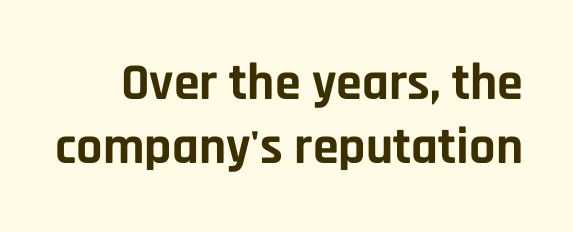
In terms of letterspacing, this is plain default setting. Emphasis by weight is at full strength: bold. Characters remain perfectly vertical along every line. Look at the bottom of the vertical strokes: they stop flat, with no serifs. Underlining? Definitely not there.
